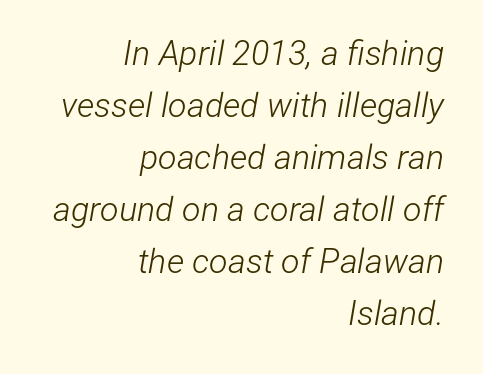
The image shows 34 px light, condensed type, italic (leaning right); set right-aligned, normal line spacing (1.53x), normal letter spacing, not underlined; low stroke contrast and a medium x-height.
